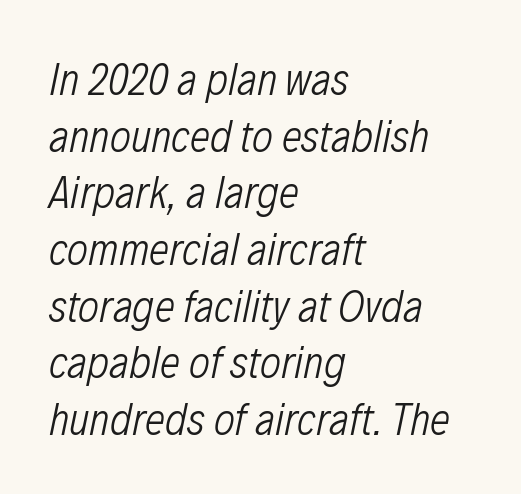
{"italic": "yes", "lean": "right", "slant_degrees": 12, "bold": "no", "weight": "light", "width": "condensed", "stroke_contrast": "low", "x_height": "medium", "monospaced": "no", "underline": "no", "align": "left", "line_spacing": "normal", "line_spacing_ratio": 1.26, "letter_spacing": "normal", "letter_spacing_em": 0.0, "glyph_px": 45}
